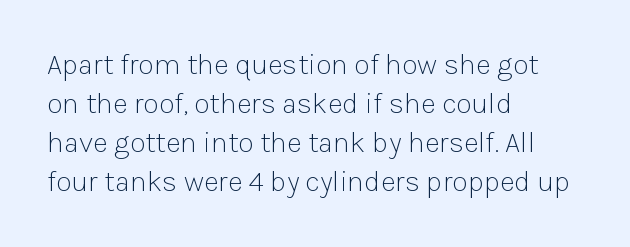
{"serif": "no", "italic": "no", "bold": "no", "weight": "light", "width": "normal", "stroke_contrast": "low", "x_height": "medium", "monospaced": "no", "underline": "no", "align": "left", "line_spacing": "normal", "line_spacing_ratio": 1.35, "letter_spacing": "normal", "letter_spacing_em": 0.0, "glyph_px": 29}
